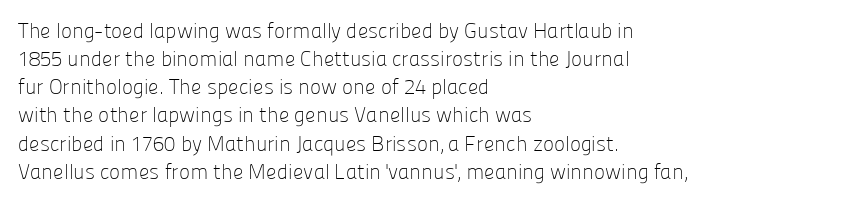
The image shows 21 px text type, upright; set left-aligned, normal line spacing (1.34x), normal letter spacing, not underlined.
